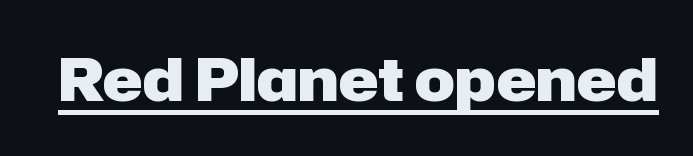
The image shows 60 px heavy sans-serif type, upright; set normal letter spacing, underlined; low stroke contrast and a medium x-height.
